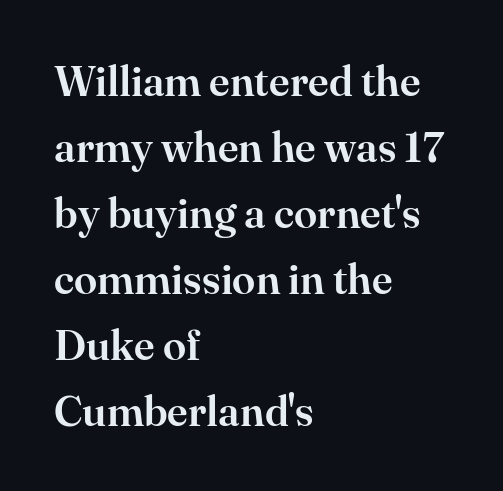
{"serif": "yes", "italic": "no", "width": "normal", "stroke_contrast": "high", "x_height": "small", "monospaced": "no", "underline": "no", "align": "left", "line_spacing": "normal", "line_spacing_ratio": 1.57, "letter_spacing": "normal", "letter_spacing_em": 0.0, "glyph_px": 42}
